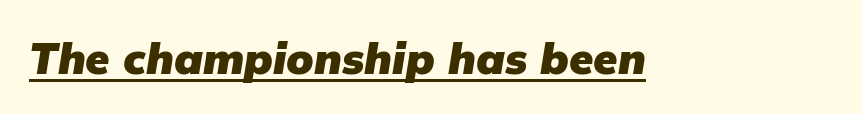
{"serif": "no", "bold": "yes", "weight": "heavy", "width": "normal", "stroke_contrast": "low", "x_height": "medium", "monospaced": "no", "underline": "yes", "letter_spacing": "normal", "letter_spacing_em": 0.0, "glyph_px": 44}
